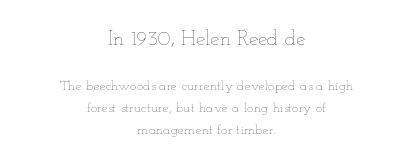
{"italic": "no", "bold": "no", "underline": "no", "align": "center", "line_spacing": "normal", "line_spacing_ratio": 1.57, "letter_spacing": "normal", "letter_spacing_em": 0.0, "larger_block": "first", "size_ratio": 1.5, "glyph_px": 21}
